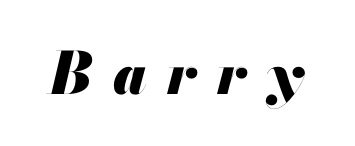
{"italic": "yes", "lean": "right", "slant_degrees": 13, "bold": "yes", "weight": "heavy", "width": "normal", "stroke_contrast": "medium", "x_height": "small", "monospaced": "no", "underline": "no", "letter_spacing": "wide", "letter_spacing_em": 0.36, "glyph_px": 58}
